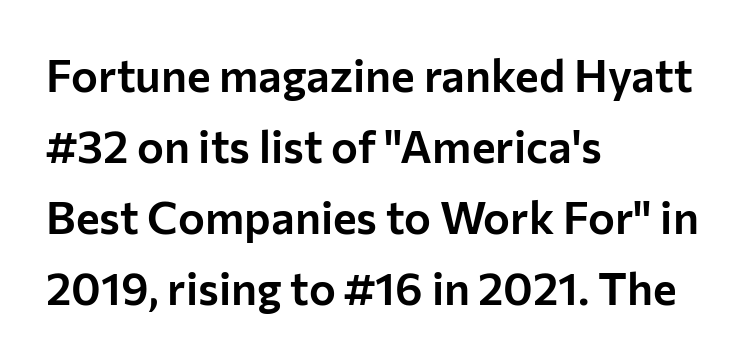
Q: Is the text italic (slanted)? A: No, it is upright.
Q: Is the typeface a serif or a sans-serif typeface? A: Sans-serif.
Q: Is the text underlined? A: No.
Q: How is the paragraph aligned? A: Left-aligned.
Q: Is the spacing between letters normal or unusually wide? A: Normal.
Q: Is the spacing between lines tight, normal or loose? A: Normal.
Q: Width (condensed, normal, or wide)? A: Normal.
Q: Stroke contrast? A: Low.
Q: x-height? A: Medium.
Q: Monospaced? A: No.
